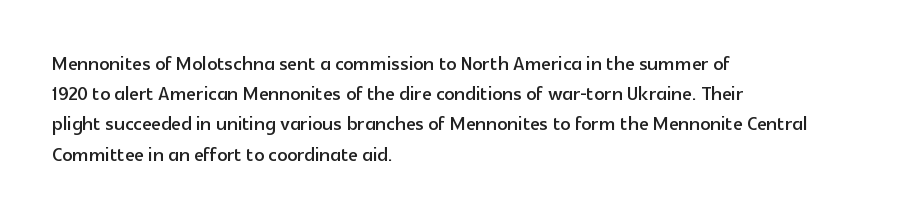
Standard letterfit; no display-style spreading of the glyphs. A typesetter would mark this as roman, not italic. Does the copy run flush right? No — it runs flush left. Words float on clear page, feet unadorned.
